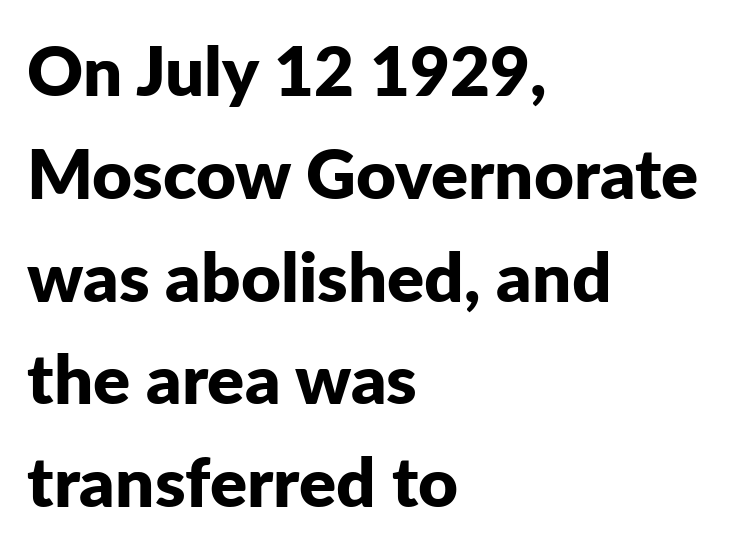
Is the block centered? No — it sits flush against the left margin. Words float on clear page, feet unadorned. The passage shown is emphatically bold. Notice how the stems are strictly vertical — no italics here. A typesetter would call this proportional, since set widths differ per character. Vertical spacing — default.
